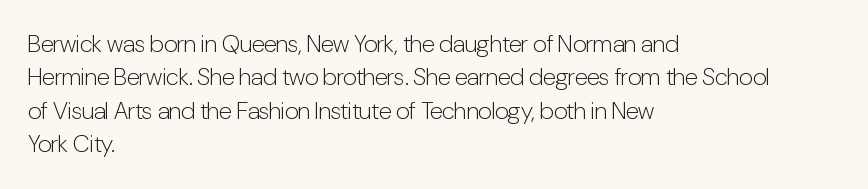
The letterforms sit at book weight or below. Posture: straight, roman, zero tilt. Tracking value appears to be zero — textbook default spacing. The passage shown stacks its lines at a standard gap. Is the block centered? No — it sits flush against the left margin. The foot of each line stays bare and open.
